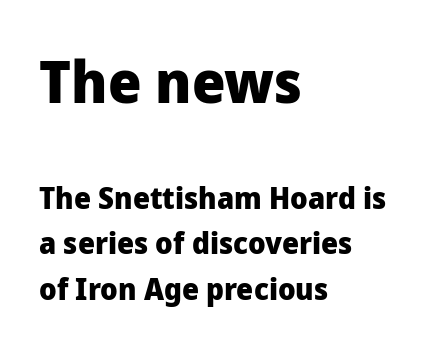
Q: Is the text bold? A: Yes.
Q: Is the text italic (slanted)? A: No, it is upright.
Q: Is the typeface a serif or a sans-serif typeface? A: Sans-serif.
Q: Is the text underlined? A: No.
Q: How is the paragraph aligned? A: Left-aligned.
Q: Is the spacing between letters normal or unusually wide? A: Normal.
Q: Is the spacing between lines tight, normal or loose? A: Normal.
Q: Which block of text is set in a larger size, the first (top) or the second (bottom)? A: The first (top) one.
Q: Width (condensed, normal, or wide)? A: Normal.
Q: Stroke contrast? A: Low.
Q: x-height? A: Medium.
Q: Monospaced? A: No.
